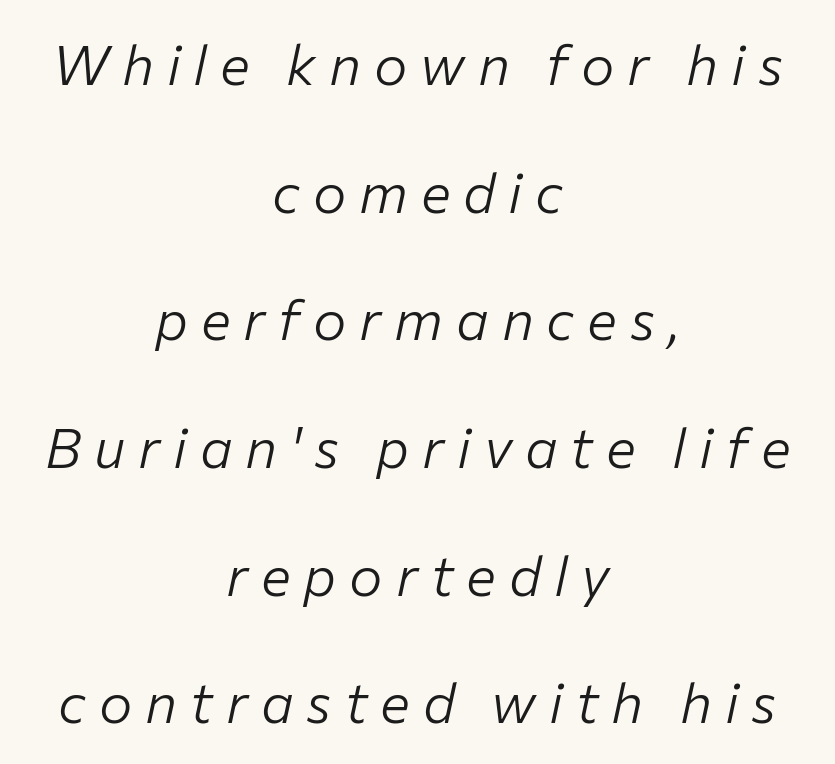
Varying glyph widths throughout — classic text-font behaviour. The lines are quadded center. It's the slanting kind of type. The strokes are not fattened; the text isn't bold.
